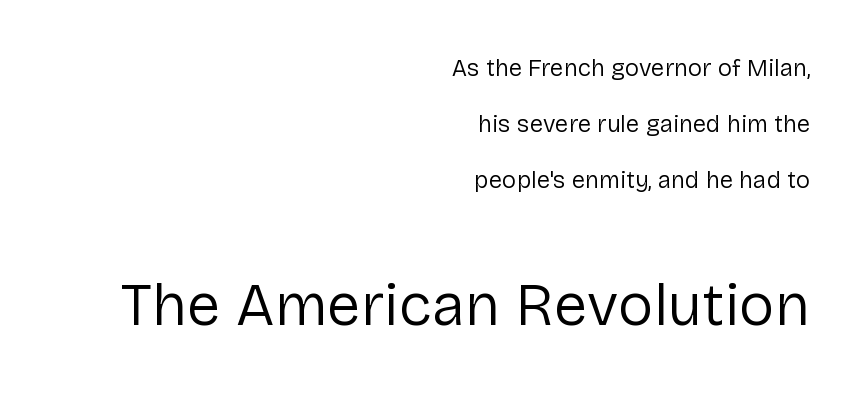
{"serif": "no", "italic": "no", "bold": "no", "weight": "regular", "width": "normal", "stroke_contrast": "low", "x_height": "medium", "monospaced": "no", "underline": "no", "align": "right", "line_spacing": "loose", "line_spacing_ratio": 2.34, "letter_spacing": "normal", "letter_spacing_em": 0.0, "larger_block": "second", "size_ratio": 2.5, "glyph_px": 60}
